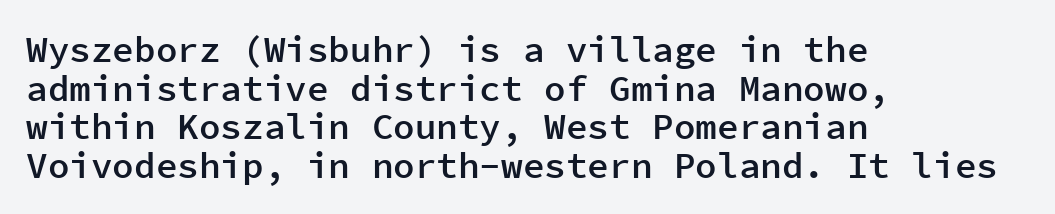
{"serif": "no", "italic": "no", "bold": "semi", "weight": "semibold", "width": "normal", "stroke_contrast": "low", "x_height": "medium", "monospaced": "yes", "underline": "no", "align": "left", "line_spacing": "tight", "line_spacing_ratio": 1.07, "letter_spacing": "normal", "letter_spacing_em": 0.0, "glyph_px": 36}
